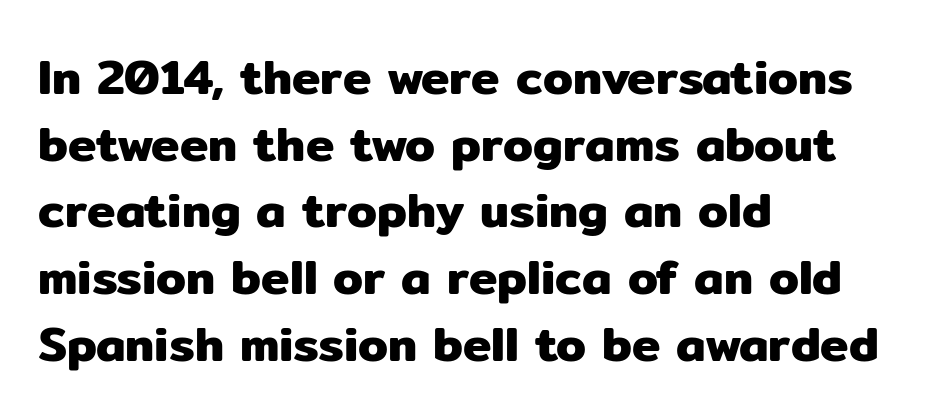
Q: Is the text italic (slanted)? A: No, it is upright.
Q: Is the typeface a serif or a sans-serif typeface? A: Sans-serif.
Q: Is the text underlined? A: No.
Q: How is the paragraph aligned? A: Left-aligned.
Q: Is the spacing between letters normal or unusually wide? A: Normal.
Q: Is the spacing between lines tight, normal or loose? A: Normal.
Q: Width (condensed, normal, or wide)? A: Normal.
Q: Stroke contrast? A: Low.
Q: x-height? A: Medium.
Q: Monospaced? A: No.
